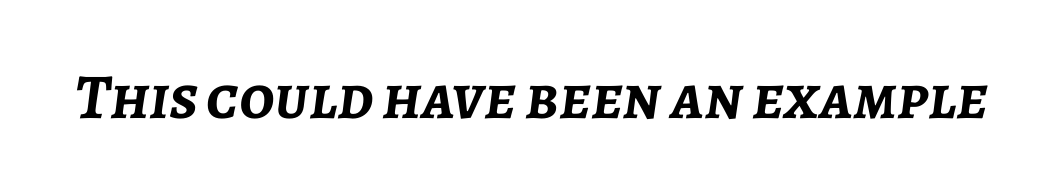
This sample has the flowing, uneven cadence of proportional lettering. The face used here has a pronounced slope to its letters. Pretty heavy lettering here — definitely bold. This sample uses plain, unmodified letter spacing.
